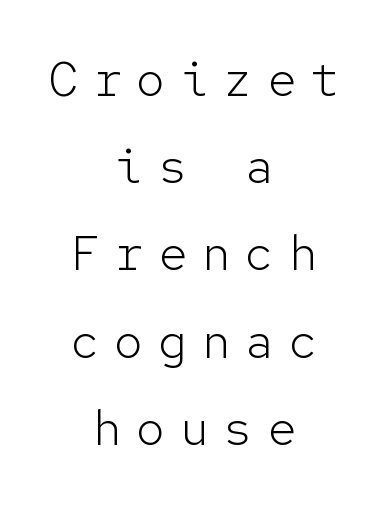
Q: Is the text bold? A: No.
Q: Is the text italic (slanted)? A: No, it is upright.
Q: Is the typeface a serif or a sans-serif typeface? A: Sans-serif.
Q: Is the text underlined? A: No.
Q: How is the paragraph aligned? A: Centered.
Q: Is the spacing between letters normal or unusually wide? A: Unusually wide.
Q: Width (condensed, normal, or wide)? A: Normal.
Q: Stroke contrast? A: Low.
Q: x-height? A: Medium.
Q: Monospaced? A: Yes.
